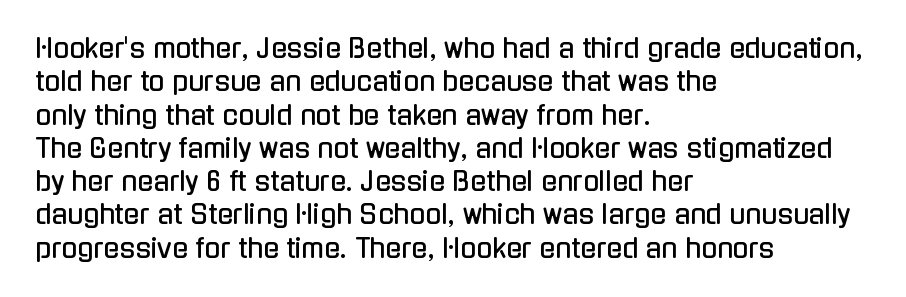
Q: Is the text italic (slanted)? A: No, it is upright.
Q: Is the text underlined? A: No.
Q: How is the paragraph aligned? A: Left-aligned.
Q: Is the spacing between letters normal or unusually wide? A: Normal.
Q: Is the spacing between lines tight, normal or loose? A: Normal.
